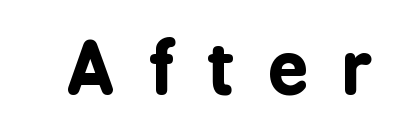
The image shows 71 px bold, condensed sans-serif type, upright; set unusually wide letter spacing (+0.47 em), not underlined; low stroke contrast and a medium x-height.
